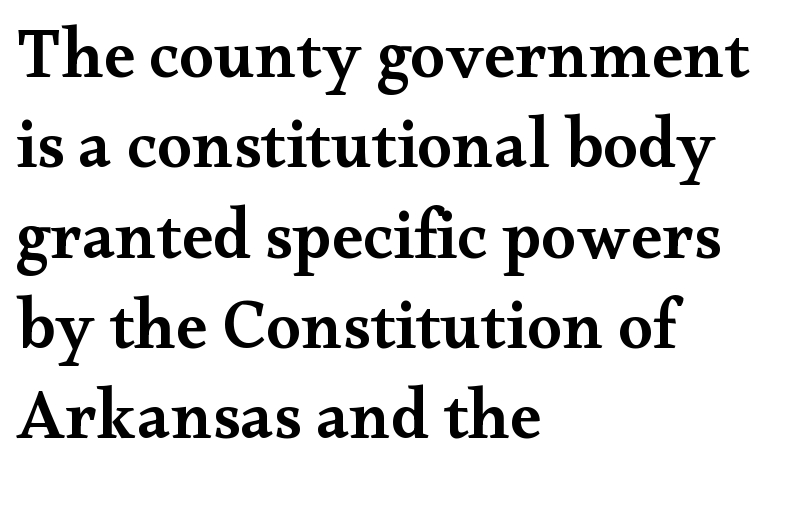
{"serif": "yes", "italic": "no", "bold": "semi", "weight": "semibold", "width": "wide", "stroke_contrast": "medium", "x_height": "small", "monospaced": "no", "underline": "no", "align": "left", "line_spacing": "normal", "line_spacing_ratio": 1.29, "letter_spacing": "normal", "letter_spacing_em": 0.0, "glyph_px": 70}
